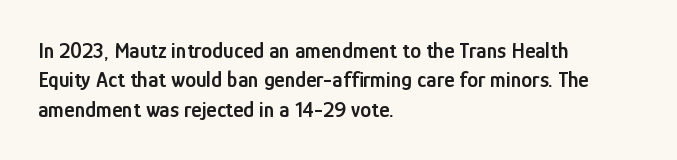
Unmarked baselines from the first word to the last. Does the copy run flush right? No — it runs flush left. Every stem runs plumb, perpendicular to the baseline. Each glyph is drawn with semibold strokes, heavier than normal yet not fully bold. The rendering keeps characters at their native spacing.
